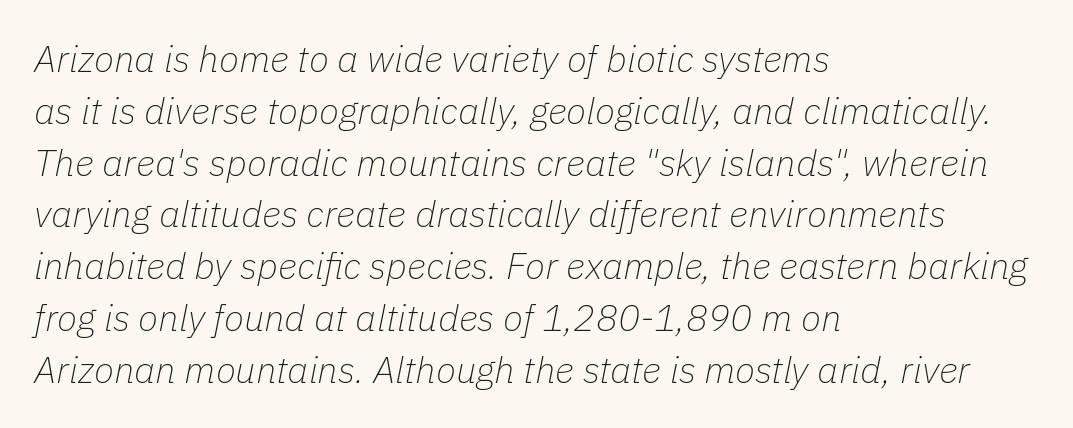
Is this a heavy cut? Hardly; it is regular or lighter. Tracking value appears to be zero — textbook default spacing. The face used here is proportionally spaced, like ordinary book or web type. Designer's note — italics engaged. Quick note: underline off. Does the leading feel generous? No, just average.
